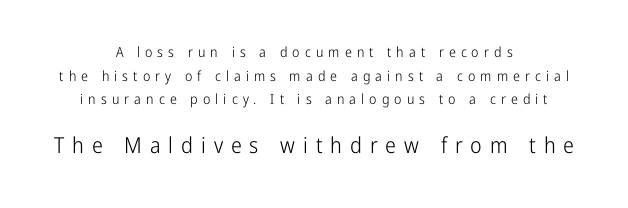
These lines sit exactly where default settings would place them. When letters stand straight like this, we call the style roman or upright. Loose tracking; the words dissolve into strings of separated letters. The specimen omits any rule beneath the text block's lines.
